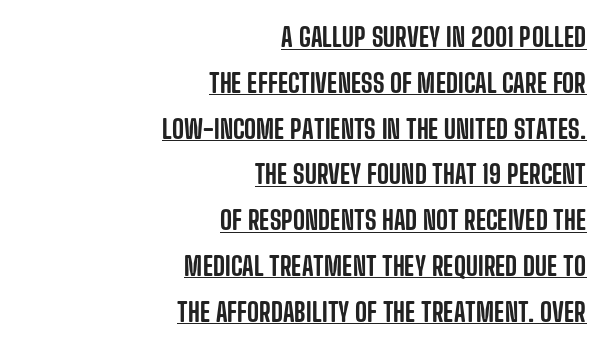
{"italic": "no", "underline": "yes", "align": "right", "line_spacing_ratio": 1.76, "letter_spacing": "normal", "letter_spacing_em": 0.0, "glyph_px": 26}
